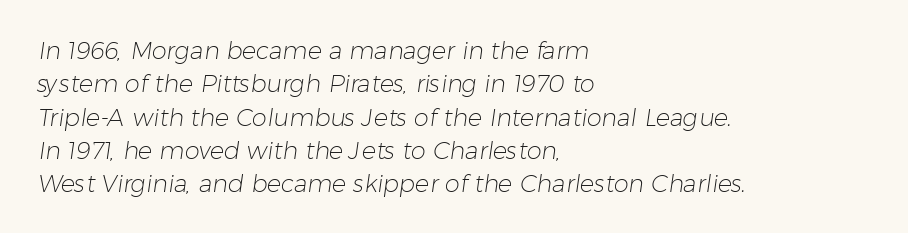
{"bold": "no", "underline": "no", "align": "left", "line_spacing": "normal", "line_spacing_ratio": 1.39, "letter_spacing": "normal", "letter_spacing_em": 0.0, "glyph_px": 24}
